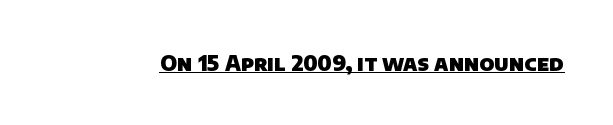
The image shows 21 px bold type; set normal letter spacing, underlined.
